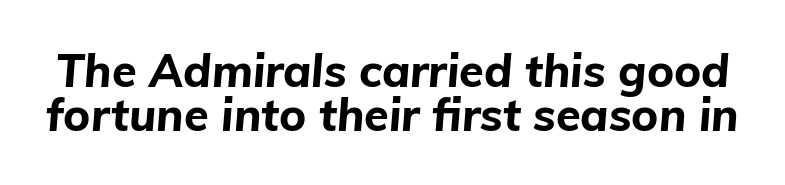
The image shows 45 px bold type, italic (leaning right); set tight line spacing (0.98x), normal letter spacing, not underlined; low stroke contrast and a medium x-height.
